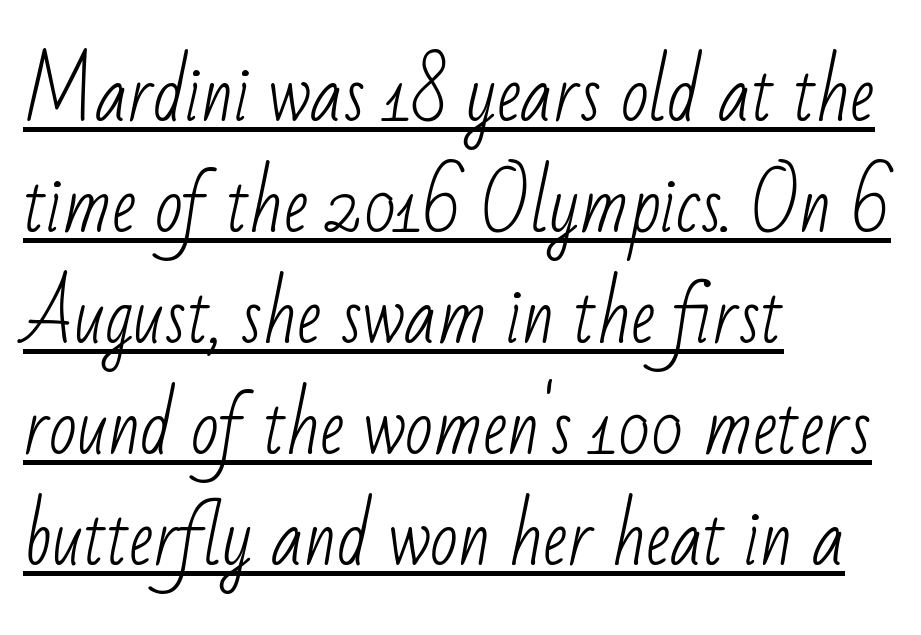
Q: Is the text bold? A: No.
Q: Is the typeface a serif or a sans-serif typeface? A: Sans-serif.
Q: Is the text underlined? A: Yes.
Q: How is the paragraph aligned? A: Left-aligned.
Q: Is the spacing between letters normal or unusually wide? A: Normal.
Q: Is the spacing between lines tight, normal or loose? A: Normal.
Q: Width (condensed, normal, or wide)? A: Condensed.
Q: Stroke contrast? A: Low.
Q: x-height? A: Small.
Q: Monospaced? A: No.
